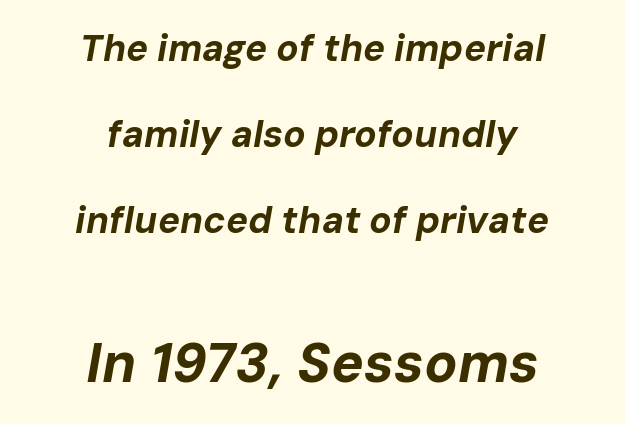
The zone under the glyphs is completely vacant. Spacing verdict: proportional, widths tailored to each character. Each glyph is drawn with heavy, bold strokes. Teacher's note: observe the equal gaps on both sides — that is centered alignment.
